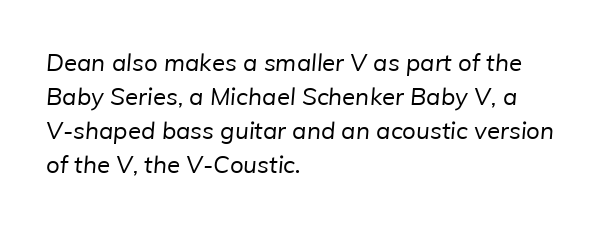
Q: Is the text bold? A: No.
Q: Is the text underlined? A: No.
Q: How is the paragraph aligned? A: Left-aligned.
Q: Is the spacing between letters normal or unusually wide? A: Normal.
Q: Is the spacing between lines tight, normal or loose? A: Normal.
